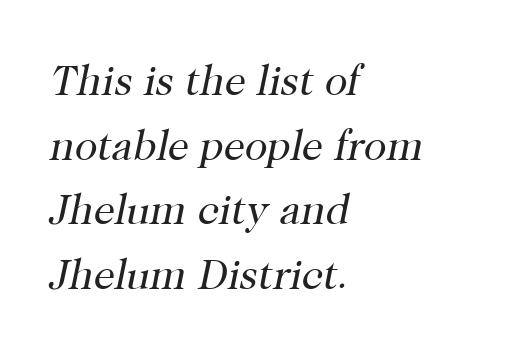
Q: Is the text bold? A: No.
Q: Is the text italic (slanted)? A: Yes, it leans right by about 12 degrees.
Q: Is the typeface a serif or a sans-serif typeface? A: Serif.
Q: Is the text underlined? A: No.
Q: How is the paragraph aligned? A: Left-aligned.
Q: Is the spacing between letters normal or unusually wide? A: Normal.
Q: Is the spacing between lines tight, normal or loose? A: Normal.
Q: Width (condensed, normal, or wide)? A: Normal.
Q: Stroke contrast? A: High.
Q: x-height? A: Medium.
Q: Monospaced? A: No.
